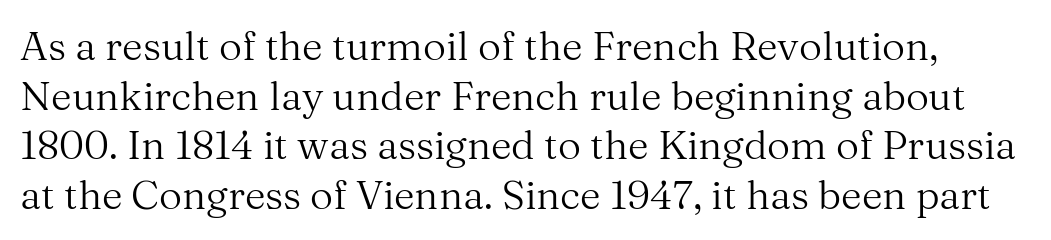
{"serif": "yes", "italic": "no", "bold": "no", "weight": "regular", "width": "normal", "stroke_contrast": "medium", "x_height": "medium", "monospaced": "no", "underline": "no", "line_spacing_ratio": 1.24, "letter_spacing": "normal", "letter_spacing_em": 0.0, "glyph_px": 40}
